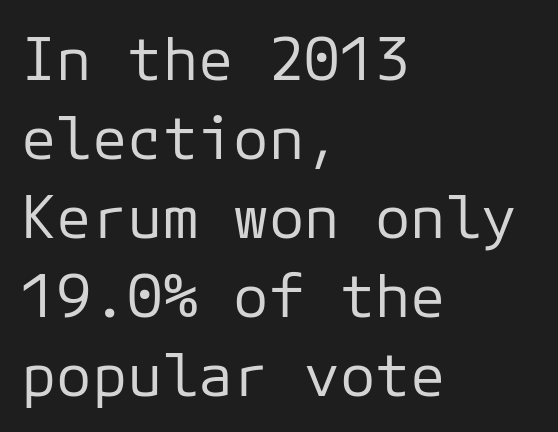
{"serif": "no", "italic": "no", "bold": "no", "weight": "regular", "width": "normal", "stroke_contrast": "low", "x_height": "medium", "underline": "no", "align": "left", "line_spacing": "normal", "line_spacing_ratio": 1.34, "letter_spacing": "normal", "letter_spacing_em": 0.0, "glyph_px": 59}
